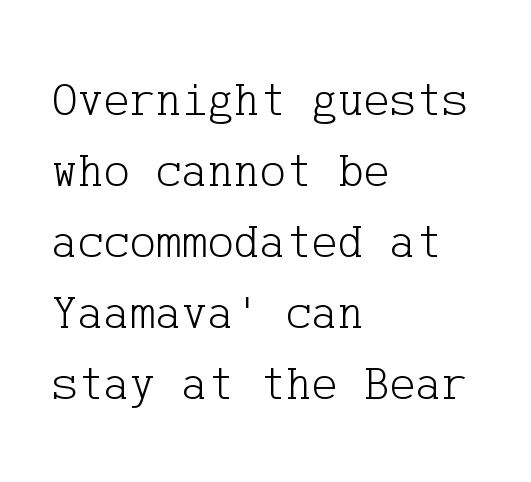
{"serif": "yes", "italic": "no", "bold": "no", "weight": "light", "width": "normal", "stroke_contrast": "low", "x_height": "medium", "underline": "no", "align": "left", "line_spacing": "normal", "line_spacing_ratio": 1.45, "letter_spacing": "normal", "letter_spacing_em": 0.0, "glyph_px": 49}
